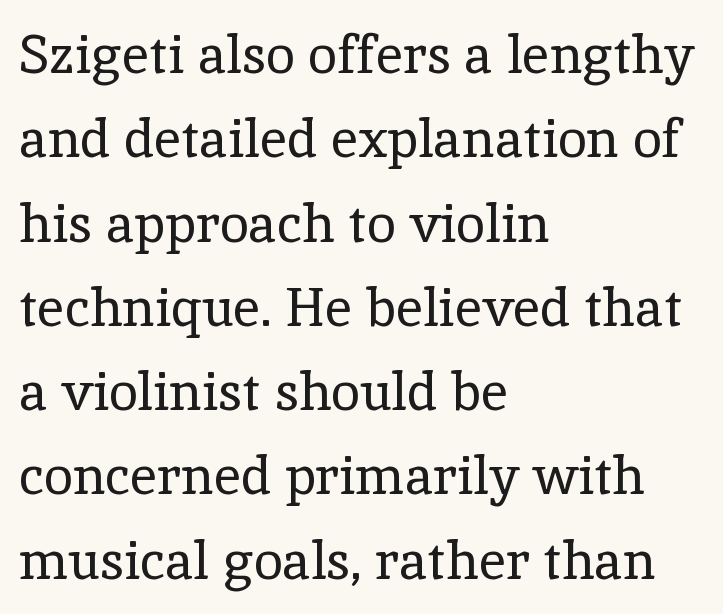
Q: Is the text bold? A: No.
Q: Is the text italic (slanted)? A: No, it is upright.
Q: Is the typeface a serif or a sans-serif typeface? A: Serif.
Q: Is the text underlined? A: No.
Q: How is the paragraph aligned? A: Left-aligned.
Q: Is the spacing between letters normal or unusually wide? A: Normal.
Q: Is the spacing between lines tight, normal or loose? A: Normal.
Q: Width (condensed, normal, or wide)? A: Normal.
Q: x-height? A: Medium.
Q: Monospaced? A: No.
